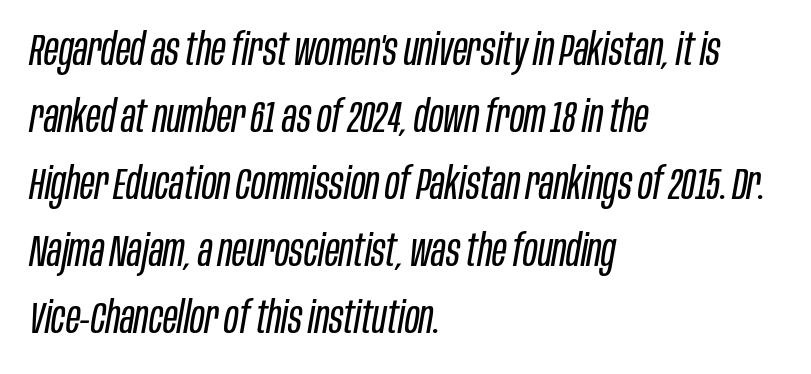
Honestly, the row spacing looks completely unremarkable. Varying glyph widths throughout — classic text-font behaviour. Check under the words: just untouched page. The specimen reads as italic at a glance.
